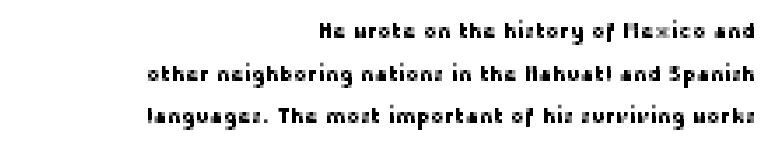
Q: Is the text italic (slanted)? A: No, it is upright.
Q: Is the text underlined? A: No.
Q: How is the paragraph aligned? A: Right-aligned.
Q: Is the spacing between letters normal or unusually wide? A: Normal.
Q: Is the spacing between lines tight, normal or loose? A: Loose.
